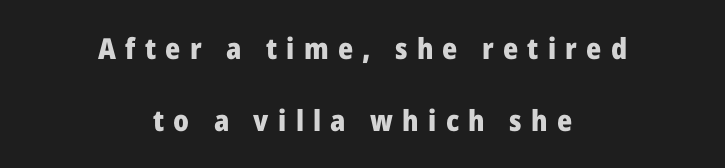
Q: Is the text bold? A: Yes.
Q: Is the text italic (slanted)? A: No, it is upright.
Q: Is the typeface a serif or a sans-serif typeface? A: Sans-serif.
Q: Is the text underlined? A: No.
Q: How is the paragraph aligned? A: Centered.
Q: Is the spacing between letters normal or unusually wide? A: Unusually wide.
Q: Is the spacing between lines tight, normal or loose? A: Loose.
Q: Width (condensed, normal, or wide)? A: Normal.
Q: Stroke contrast? A: Low.
Q: x-height? A: Medium.
Q: Monospaced? A: No.
